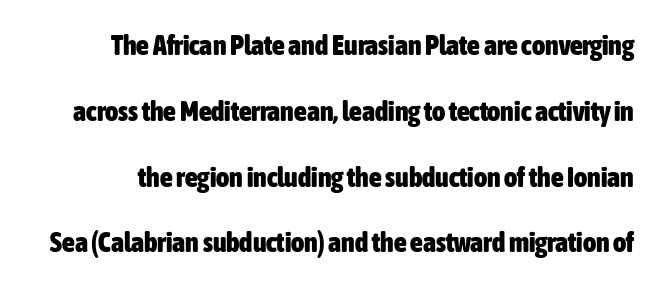
The image shows 28 px heavy, condensed sans-serif type, upright; set loose line spacing (2.35x), normal letter spacing, not underlined; low stroke contrast and a medium x-height.
